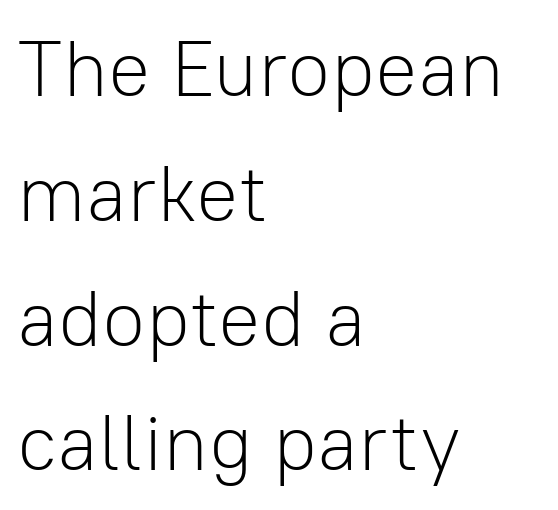
Q: Is the text bold? A: No.
Q: Is the text italic (slanted)? A: No, it is upright.
Q: Is the typeface a serif or a sans-serif typeface? A: Sans-serif.
Q: Is the text underlined? A: No.
Q: How is the paragraph aligned? A: Left-aligned.
Q: Is the spacing between letters normal or unusually wide? A: Normal.
Q: Is the spacing between lines tight, normal or loose? A: Normal.
Q: Width (condensed, normal, or wide)? A: Normal.
Q: Stroke contrast? A: Low.
Q: x-height? A: Medium.
Q: Monospaced? A: No.
